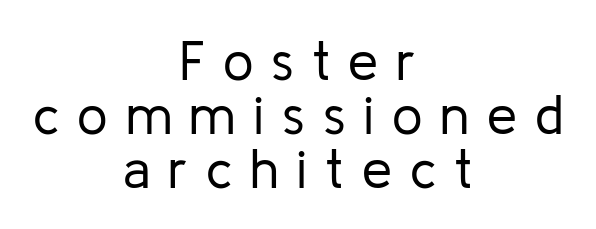
{"serif": "no", "italic": "no", "bold": "no", "weight": "regular", "width": "normal", "stroke_contrast": "low", "x_height": "medium", "monospaced": "no", "underline": "no", "align": "center", "line_spacing": "tight", "line_spacing_ratio": 1.0, "letter_spacing": "wide", "letter_spacing_em": 0.33, "glyph_px": 54}
